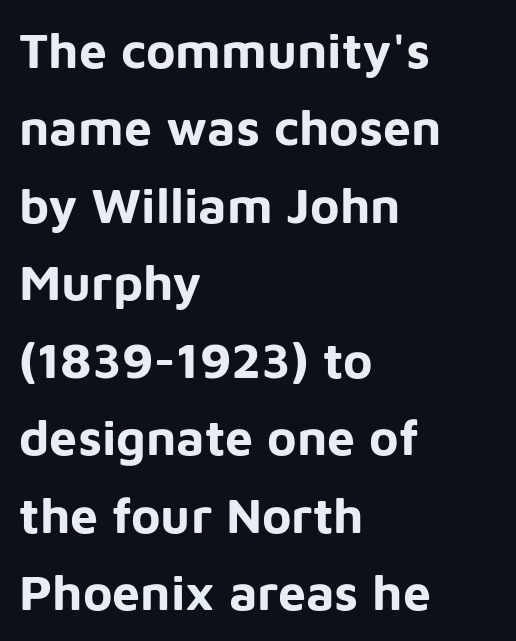
The image shows 50 px bold sans-serif type, upright; set left-aligned, normal line spacing (1.55x), normal letter spacing, not underlined; low stroke contrast and a medium x-height.
